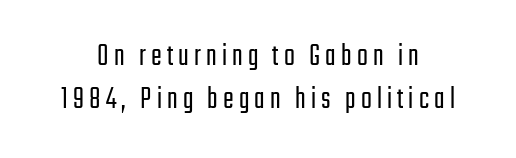
{"serif": "no", "italic": "no", "bold": "no", "weight": "light", "width": "condensed", "stroke_contrast": "low", "x_height": "medium", "monospaced": "no", "underline": "no", "align": "center", "line_spacing": "normal", "line_spacing_ratio": 1.33, "glyph_px": 32}
